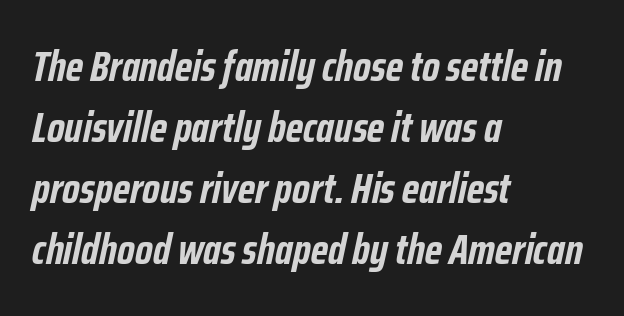
{"italic": "yes", "lean": "right", "slant_degrees": 12, "bold": "yes", "weight": "semibold", "width": "condensed", "stroke_contrast": "low", "x_height": "medium", "monospaced": "no", "underline": "no", "align": "left", "line_spacing": "normal", "line_spacing_ratio": 1.42, "letter_spacing": "normal", "letter_spacing_em": 0.0, "glyph_px": 43}
